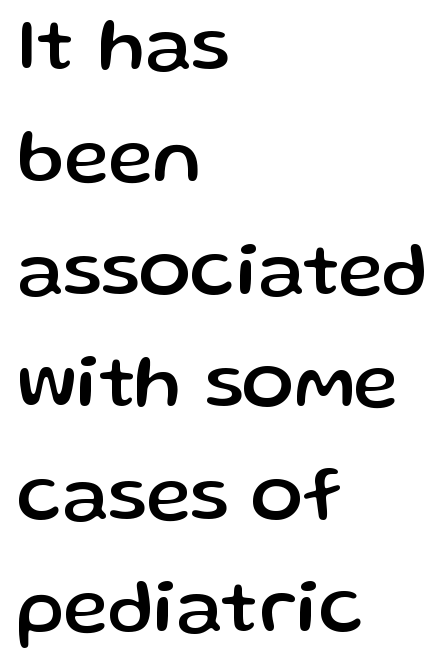
These lines are rendered in a variable-pitch font. The axis of the letterforms is exactly vertical. Rows of type keep a routine distance in the vertical direction. The words here are not underlined. This sample is left-justified, so line endings fall wherever the words run out.
